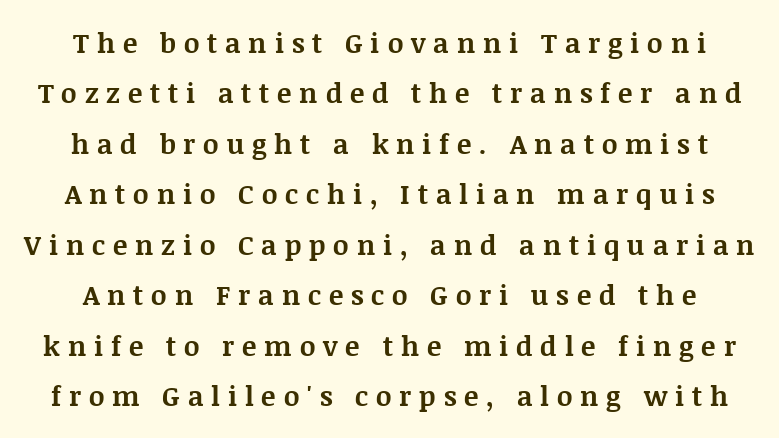
The image shows 27 px bold type, upright; set line spacing 1.87x, unusually wide letter spacing (+0.29 em), not underlined.
